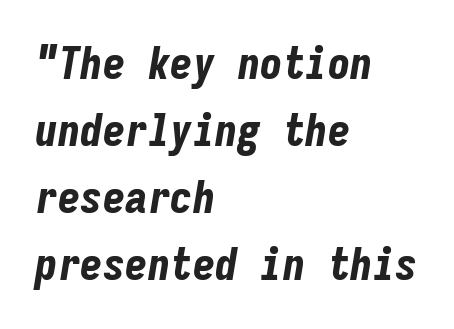
Q: Is the text bold? A: Yes.
Q: Is the text italic (slanted)? A: Yes, it leans right by about 9 degrees.
Q: Is the text underlined? A: No.
Q: How is the paragraph aligned? A: Left-aligned.
Q: Is the spacing between letters normal or unusually wide? A: Normal.
Q: Is the spacing between lines tight, normal or loose? A: Normal.
Q: Width (condensed, normal, or wide)? A: Condensed.
Q: Stroke contrast? A: Low.
Q: x-height? A: Medium.
Q: Monospaced? A: Yes.
